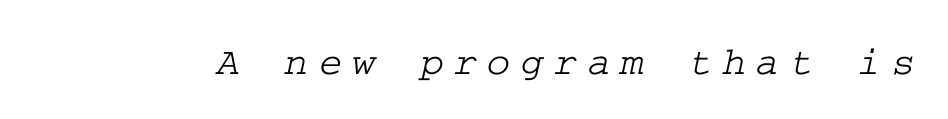
The image shows 40 px wide serif type; set unusually wide letter spacing (+0.25 em), not underlined; low stroke contrast and a medium x-height.
